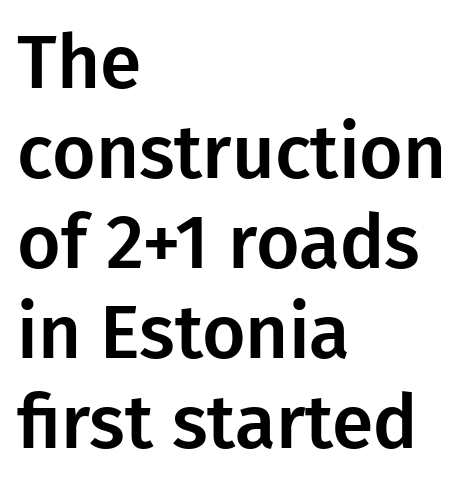
These lines are rendered in a variable-pitch font. The specimen omits any rule beneath the text block's lines. Observe the ordinary spacing: letters are neighbours, not strangers. Horizontally, the lines are justified to the leading edge only. The passage shown is typeset with a sans-serif family.
